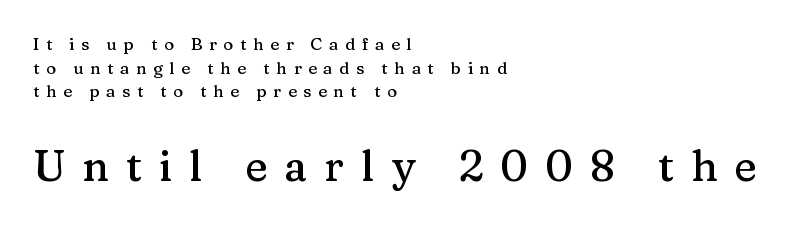
No word sits above an underline. Vertically, the passage feels balanced, rows spaced as you'd expect. Does the bottom block carry the larger type? Yes, it does. All the whitespace from short lines collects on the right.
